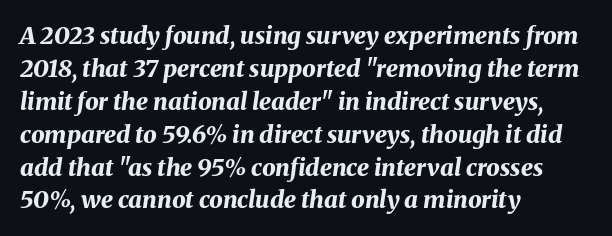
{"italic": "yes", "lean": "right", "slant_degrees": 8, "bold": "yes", "underline": "no", "align": "left", "line_spacing": "normal", "line_spacing_ratio": 1.37, "letter_spacing": "normal", "letter_spacing_em": 0.0, "glyph_px": 24}
